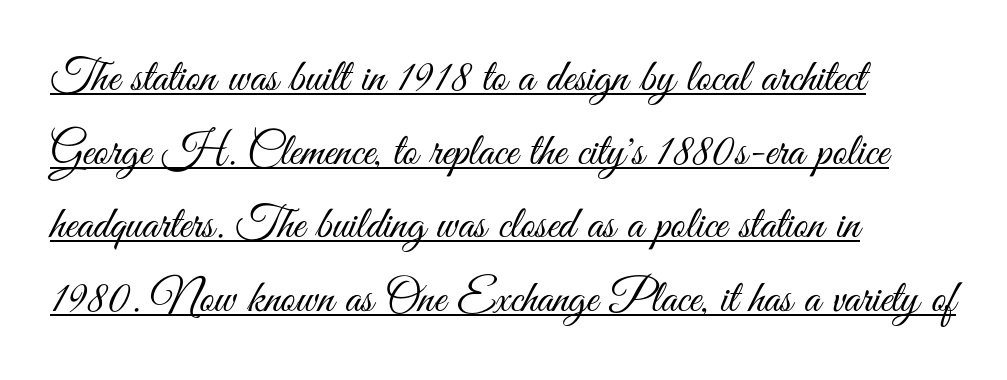
The image shows 46 px light, condensed sans-serif type; set left-aligned, normal line spacing (1.6x), normal letter spacing, underlined; medium stroke contrast and a small x-height.
